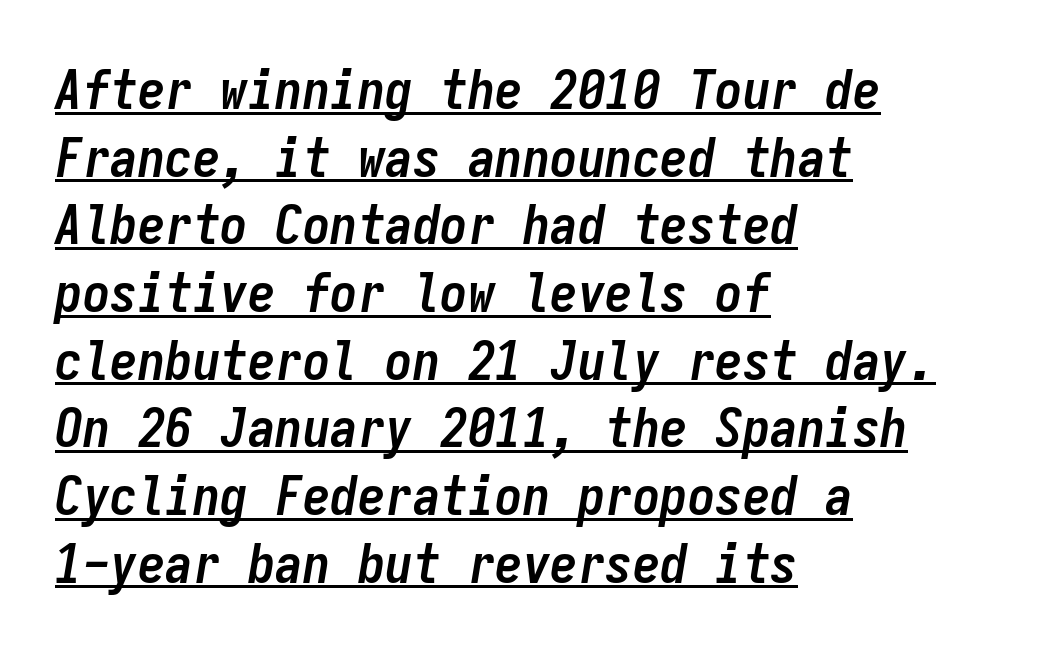
The rendering uses a bold face; every stroke is thick and dark. Words appear dense and cohesive because spacing is normal. Spacing verdict: monospaced, one width for all characters. This rendering features underlined lettering. Line starts are locked; line ends wander. The rendering applies a slant to the glyphs.
